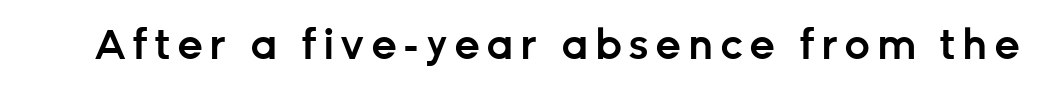
Look at the stroke-to-counter ratio: somewhat heavy, a semibold. The lettering stays uniformly vertical, giving the passage a roman look. To sum up the face: it is a sans, with no serifs. Anything drawn beneath the words? Only blank space. The rendering uses natural spacing where letterforms have individual widths.
